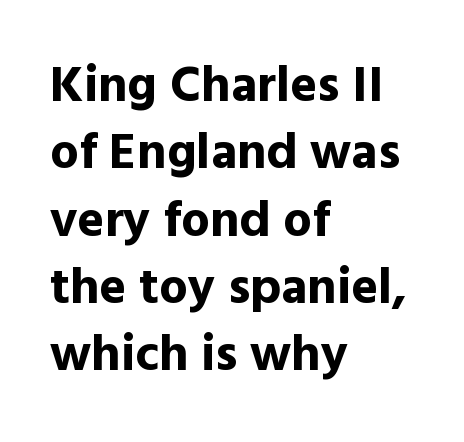
These lines are set flush left with a ragged right edge. The line-height multiplier appears to be the usual default. Tracking here is standard; glyphs follow each other at the usual distance. Do the letters lean? They stand straight.
